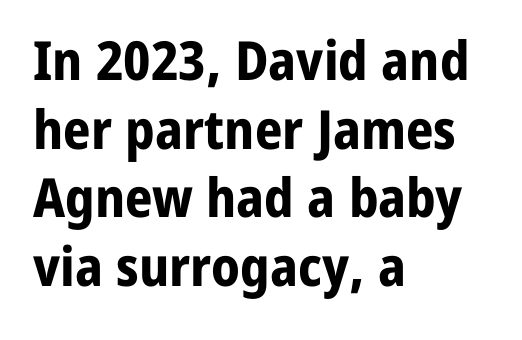
The image shows 54 px bold sans-serif type, upright; set left-aligned, normal line spacing (1.27x), normal letter spacing, not underlined; low stroke contrast and a medium x-height.
